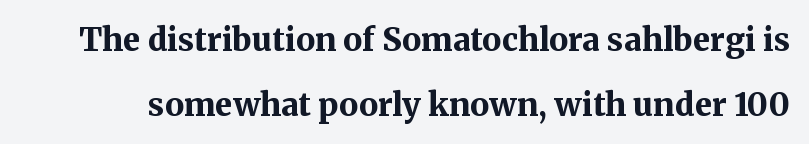
The image shows 32 px bold serif type, upright; set loose line spacing (2.02x), normal letter spacing, not underlined; medium stroke contrast and a medium x-height.
